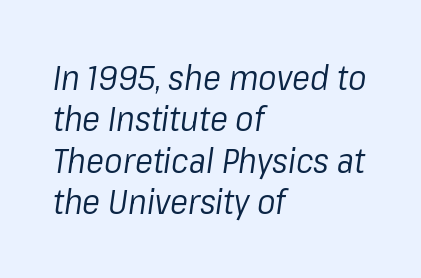
Q: Is the text bold? A: No.
Q: Is the text italic (slanted)? A: Yes, it leans right by about 8 degrees.
Q: Is the text underlined? A: No.
Q: How is the paragraph aligned? A: Left-aligned.
Q: Is the spacing between letters normal or unusually wide? A: Normal.
Q: Width (condensed, normal, or wide)? A: Normal.
Q: Stroke contrast? A: Low.
Q: x-height? A: Medium.
Q: Monospaced? A: No.
